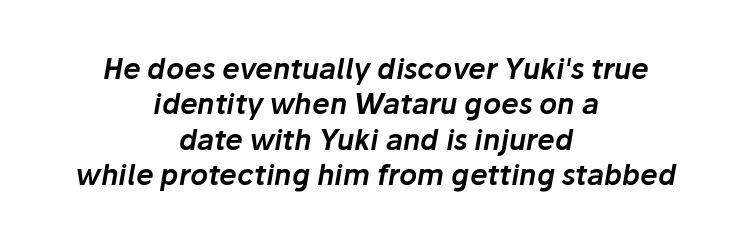
Q: Is the text italic (slanted)? A: Yes, it leans right by about 10 degrees.
Q: Is the text underlined? A: No.
Q: How is the paragraph aligned? A: Centered.
Q: Is the spacing between letters normal or unusually wide? A: Normal.
Q: Is the spacing between lines tight, normal or loose? A: Normal.
Q: Width (condensed, normal, or wide)? A: Normal.
Q: Stroke contrast? A: Low.
Q: x-height? A: Medium.
Q: Monospaced? A: No.
